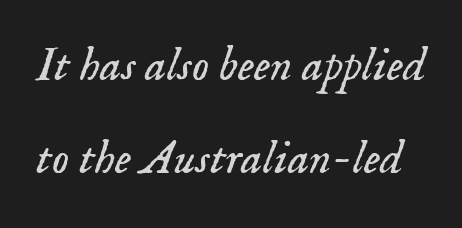
{"serif": "yes", "italic": "yes", "lean": "right", "slant_degrees": 18, "bold": "no", "weight": "light", "width": "normal", "stroke_contrast": "low", "x_height": "small", "monospaced": "no", "underline": "no", "line_spacing": "loose", "line_spacing_ratio": 1.94, "letter_spacing": "normal", "letter_spacing_em": 0.0, "glyph_px": 48}
